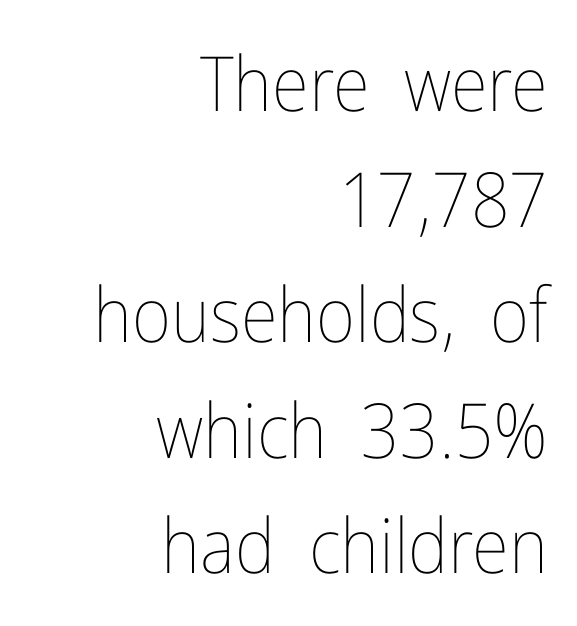
{"italic": "no", "bold": "no", "weight": "thin", "width": "condensed", "stroke_contrast": "low", "x_height": "medium", "monospaced": "no", "underline": "no", "align": "right", "line_spacing": "normal", "line_spacing_ratio": 1.52, "letter_spacing": "normal", "letter_spacing_em": 0.0, "glyph_px": 76}
